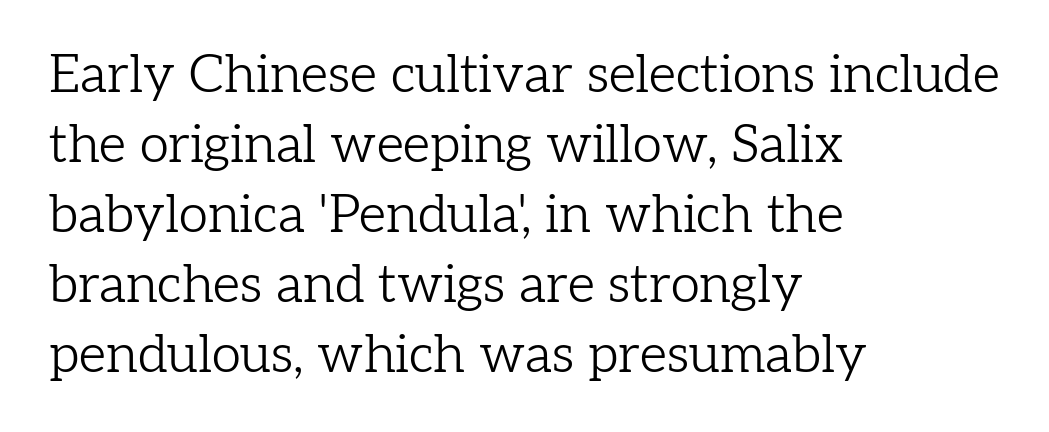
The image shows 53 px light serif type, upright; set left-aligned, normal line spacing (1.32x), normal letter spacing, not underlined; low stroke contrast and a medium x-height.
